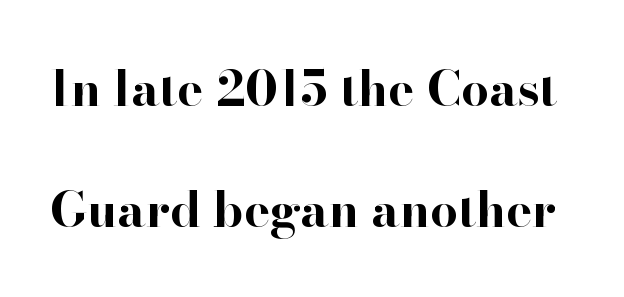
{"serif": "yes", "italic": "no", "bold": "yes", "weight": "bold", "width": "normal", "stroke_contrast": "high", "x_height": "small", "monospaced": "no", "underline": "no", "line_spacing": "loose", "line_spacing_ratio": 2.46, "letter_spacing": "normal", "letter_spacing_em": 0.0, "glyph_px": 49}
